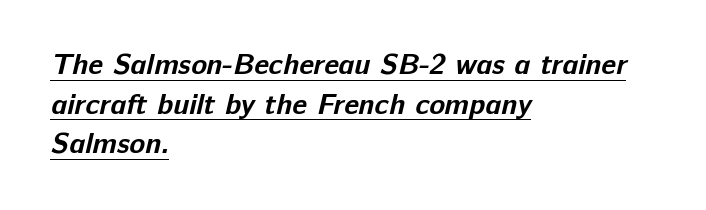
The image shows 29 px bold sans-serif type; set left-aligned, normal line spacing (1.37x), normal letter spacing, underlined; low stroke contrast and a medium x-height.
